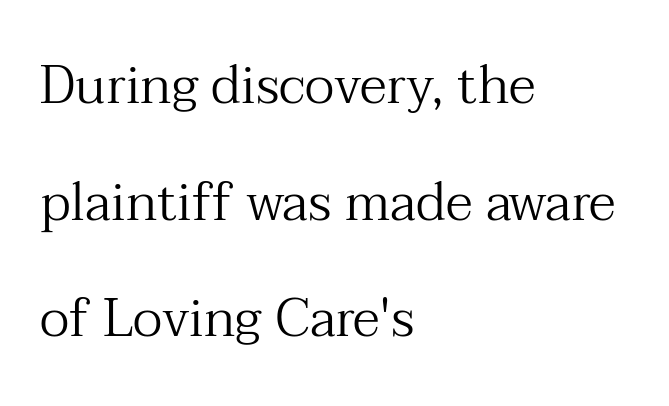
Q: Is the text bold? A: No.
Q: Is the text italic (slanted)? A: No, it is upright.
Q: Is the typeface a serif or a sans-serif typeface? A: Serif.
Q: Is the text underlined? A: No.
Q: How is the paragraph aligned? A: Left-aligned.
Q: Is the spacing between letters normal or unusually wide? A: Normal.
Q: Is the spacing between lines tight, normal or loose? A: Loose.
Q: Width (condensed, normal, or wide)? A: Normal.
Q: Stroke contrast? A: Medium.
Q: x-height? A: Medium.
Q: Monospaced? A: No.
